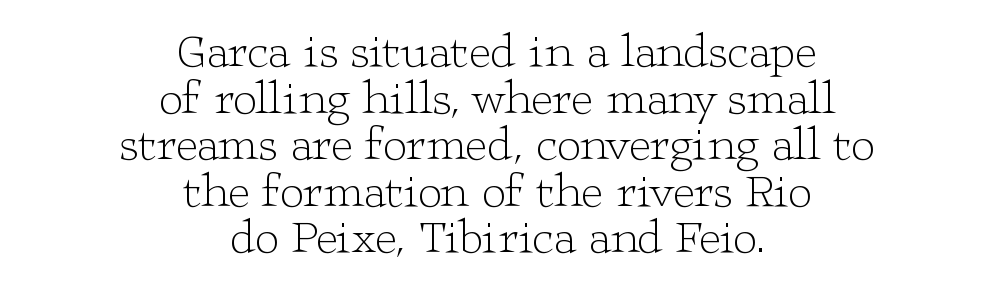
Q: Is the text bold? A: No.
Q: Is the text italic (slanted)? A: No, it is upright.
Q: Is the typeface a serif or a sans-serif typeface? A: Serif.
Q: Is the text underlined? A: No.
Q: How is the paragraph aligned? A: Centered.
Q: Is the spacing between letters normal or unusually wide? A: Normal.
Q: Is the spacing between lines tight, normal or loose? A: Tight.
Q: Width (condensed, normal, or wide)? A: Wide.
Q: Stroke contrast? A: Low.
Q: x-height? A: Medium.
Q: Monospaced? A: No.
